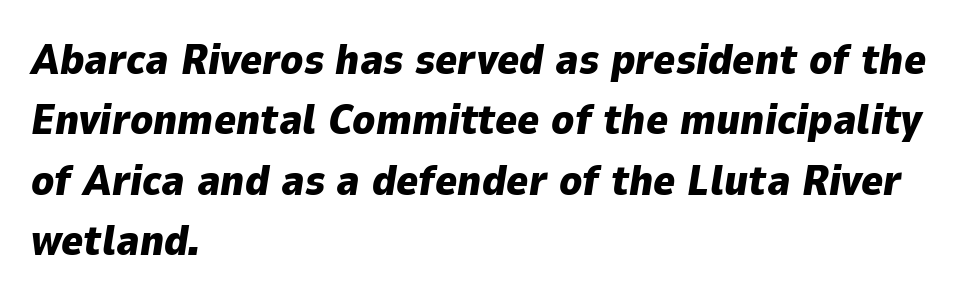
{"italic": "yes", "lean": "right", "slant_degrees": 9, "bold": "yes", "weight": "heavy", "width": "normal", "stroke_contrast": "low", "x_height": "medium", "monospaced": "no", "underline": "no", "align": "left", "line_spacing": "normal", "line_spacing_ratio": 1.44, "letter_spacing": "normal", "letter_spacing_em": 0.0, "glyph_px": 42}
